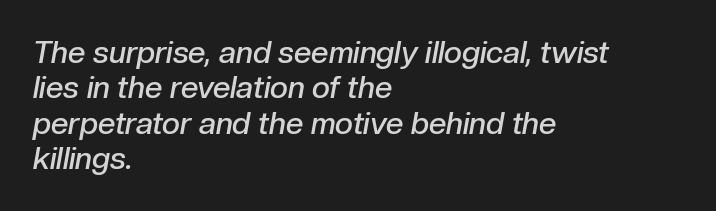
{"italic": "yes", "lean": "right", "slant_degrees": 10, "bold": "semi", "weight": "semibold", "width": "normal", "stroke_contrast": "low", "x_height": "medium", "monospaced": "no", "underline": "no", "align": "left", "line_spacing": "tight", "line_spacing_ratio": 1.14, "letter_spacing": "normal", "letter_spacing_em": 0.0, "glyph_px": 31}
